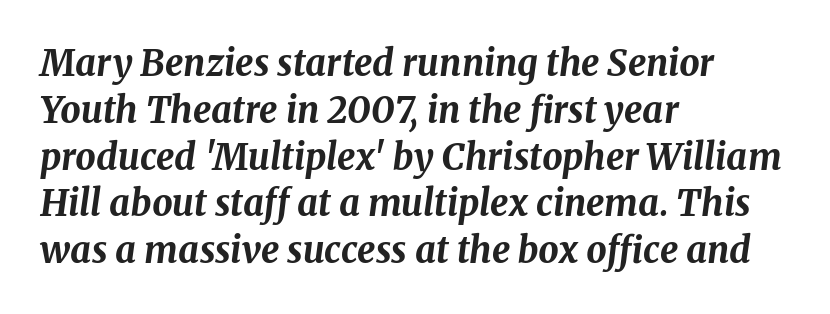
{"italic": "yes", "lean": "right", "slant_degrees": 8, "bold": "yes", "weight": "bold", "width": "normal", "stroke_contrast": "medium", "x_height": "medium", "monospaced": "no", "underline": "no", "align": "left", "line_spacing": "normal", "line_spacing_ratio": 1.3, "letter_spacing": "normal", "letter_spacing_em": 0.0, "glyph_px": 36}
